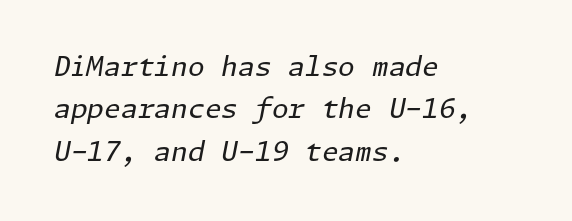
The image shows 27 px text type, italic (leaning right); set left-aligned, normal line spacing (1.57x), normal letter spacing, not underlined.
